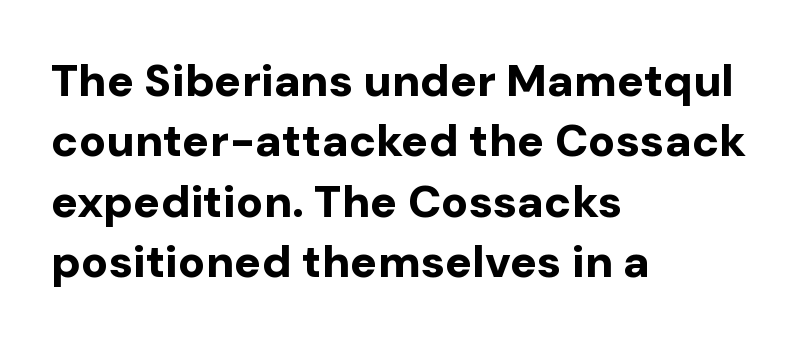
{"serif": "no", "italic": "no", "bold": "yes", "weight": "bold", "width": "normal", "stroke_contrast": "low", "x_height": "medium", "monospaced": "no", "underline": "no", "align": "left", "line_spacing": "normal", "line_spacing_ratio": 1.34, "letter_spacing": "normal", "letter_spacing_em": 0.0, "glyph_px": 45}
